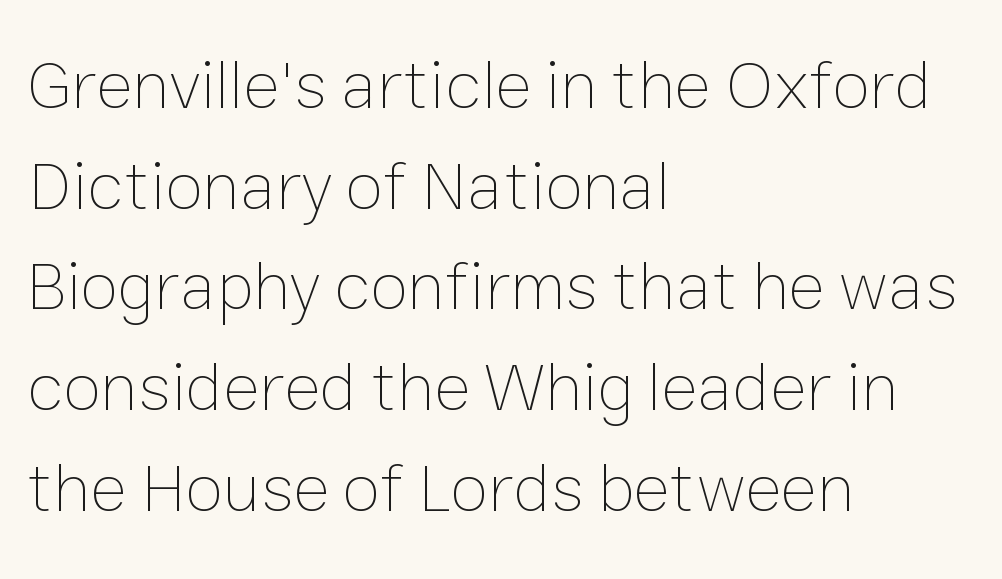
Q: Is the text bold? A: No.
Q: Is the text italic (slanted)? A: No, it is upright.
Q: Is the text underlined? A: No.
Q: How is the paragraph aligned? A: Left-aligned.
Q: Is the spacing between letters normal or unusually wide? A: Normal.
Q: Is the spacing between lines tight, normal or loose? A: Normal.
Q: Width (condensed, normal, or wide)? A: Normal.
Q: Stroke contrast? A: Low.
Q: x-height? A: Medium.
Q: Monospaced? A: No.
